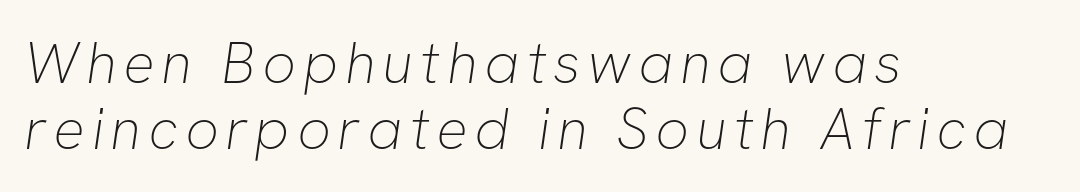
Q: Is the text bold? A: No.
Q: Is the typeface a serif or a sans-serif typeface? A: Sans-serif.
Q: Is the text underlined? A: No.
Q: How is the paragraph aligned? A: Left-aligned.
Q: Is the spacing between lines tight, normal or loose? A: Tight.
Q: Width (condensed, normal, or wide)? A: Normal.
Q: Stroke contrast? A: Low.
Q: x-height? A: Medium.
Q: Monospaced? A: No.
